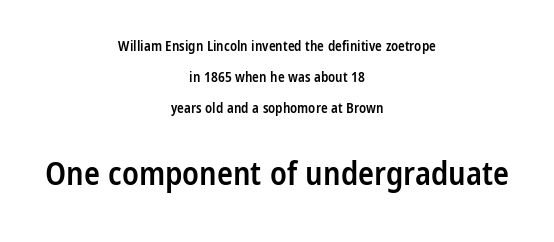
The image shows 33 px semibold, condensed sans-serif type, upright; set centered, loose line spacing (2.2x), normal letter spacing, not underlined; the second (bottom) block is 2.36x larger; low stroke contrast and a medium x-height.
